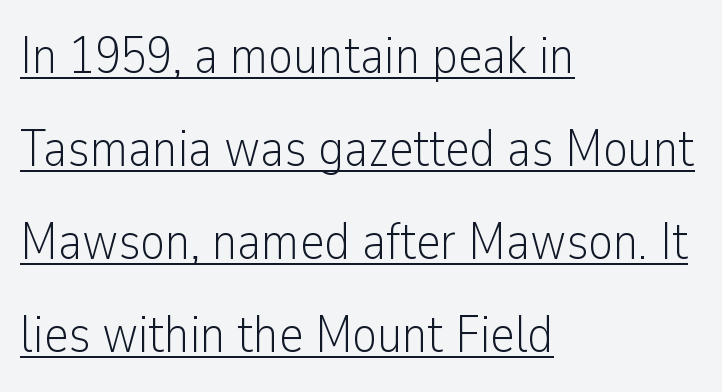
Check the space under the baseline: a stroke is drawn there. No extra tracking has been applied to these lines. Short and long lines alike share a common starting point at left. In terms of posture, this sample is upright. The passage shown is typeset with a sans-serif family.
